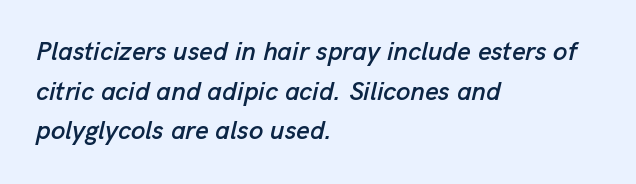
The image shows 26 px text type, italic (leaning right); set left-aligned, normal line spacing (1.52x), normal letter spacing, not underlined.
